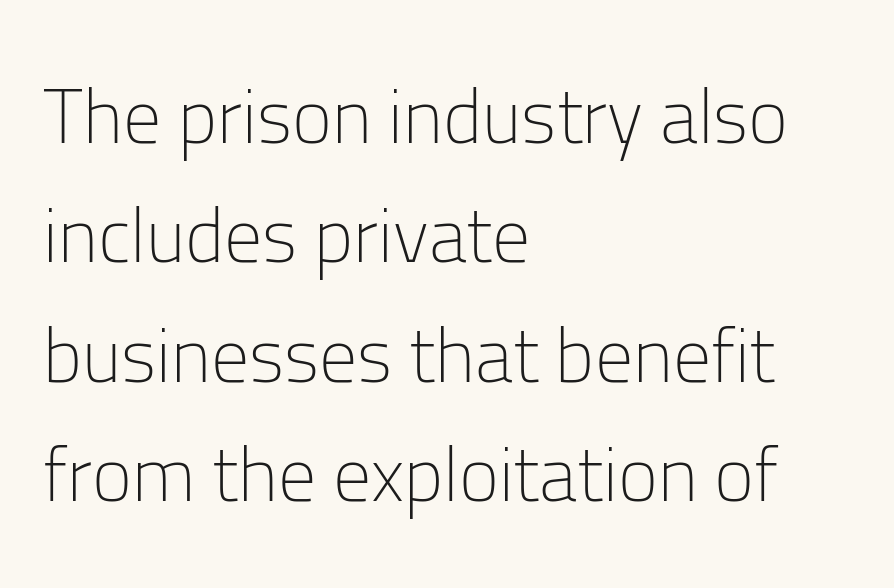
Compared with typical body copy, the letter spacing here is the same. This is sans-serif lettering, the kind often seen on screens and signage. Evenly set lines give the paragraph a standard silhouette. Weight: regular or lighter.
